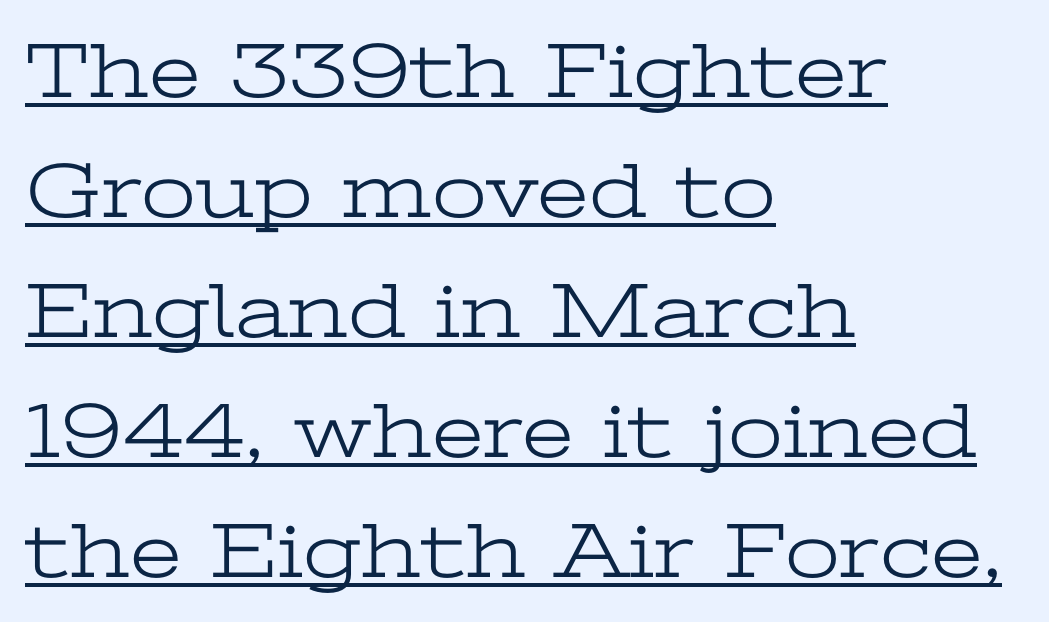
The rows are spaced the way most documents space them. Style check: upright. No extra tracking has been applied to these lines. Underlined type. Looks like regular typesetting: each glyph gets only the width it needs. Short and long lines alike share a common starting point at left.
